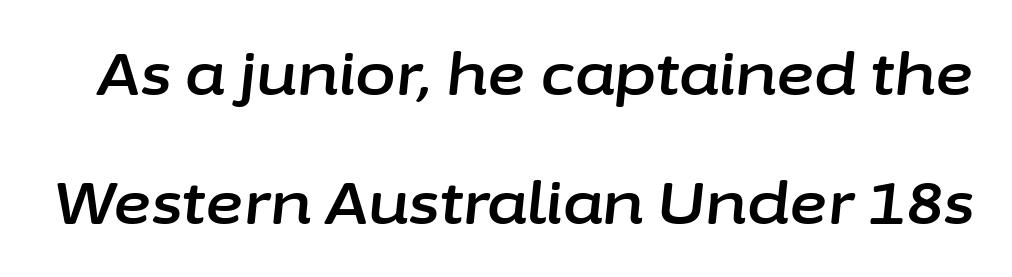
Q: Is the text italic (slanted)? A: Yes, it leans right by about 6 degrees.
Q: Is the text underlined? A: No.
Q: Is the spacing between letters normal or unusually wide? A: Normal.
Q: Is the spacing between lines tight, normal or loose? A: Loose.
Q: Width (condensed, normal, or wide)? A: Normal.
Q: Stroke contrast? A: Low.
Q: x-height? A: Medium.
Q: Monospaced? A: No.
